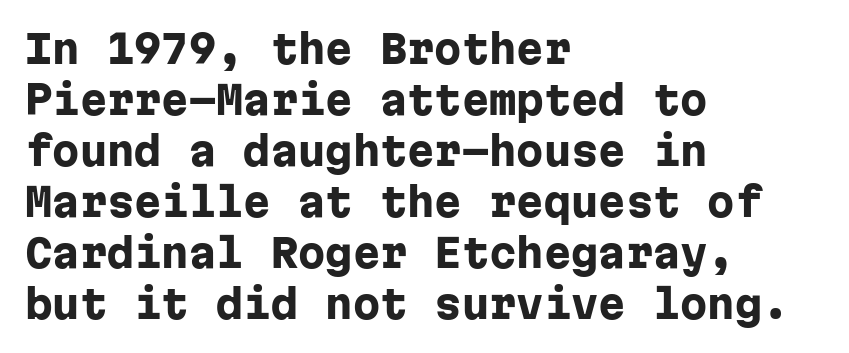
{"serif": "no", "italic": "no", "bold": "yes", "weight": "heavy", "width": "normal", "stroke_contrast": "low", "x_height": "medium", "monospaced": "yes", "underline": "no", "align": "left", "line_spacing": "normal", "line_spacing_ratio": 1.31, "letter_spacing": "normal", "letter_spacing_em": 0.0, "glyph_px": 39}
